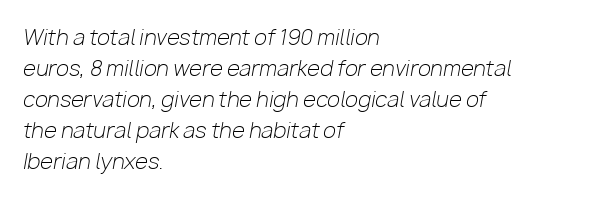
The image shows 21 px text type, italic (leaning right); set left-aligned, normal line spacing (1.48x), normal letter spacing, not underlined.
